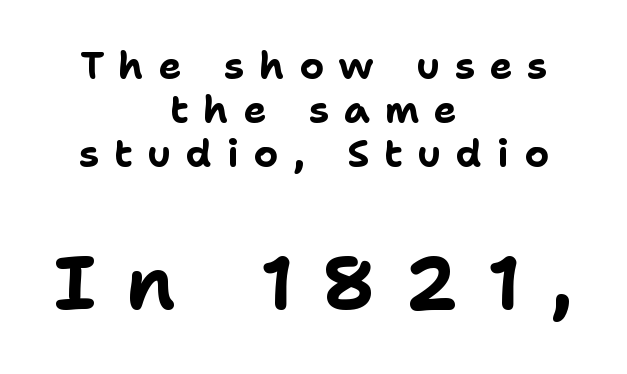
The image shows 75 px bold sans-serif type, upright; set centered, line spacing 1.16x, unusually wide letter spacing (+0.39 em), not underlined; the second (bottom) block is 1.97x larger; low stroke contrast and a medium x-height.
